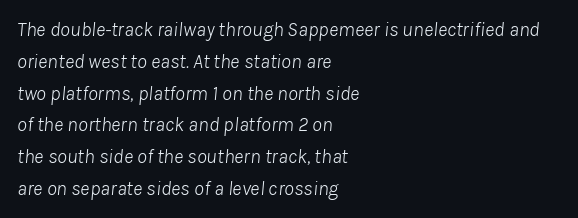
Q: Is the text bold? A: No.
Q: Is the text italic (slanted)? A: Yes, it leans right by about 8 degrees.
Q: Is the text underlined? A: No.
Q: How is the paragraph aligned? A: Left-aligned.
Q: Is the spacing between letters normal or unusually wide? A: Normal.
Q: Is the spacing between lines tight, normal or loose? A: Normal.
